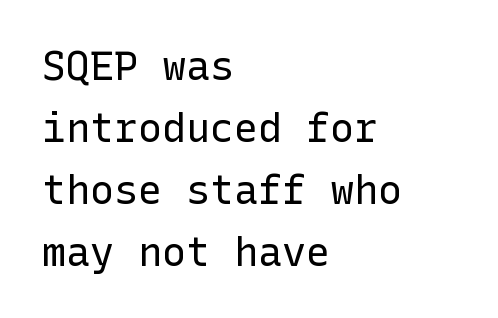
Spacing between characters is what you'd get straight out of the box. The rendering anchors every line to the left-hand side. A light-to-regular cut is what we see here. Plain, unruled lines of type. In terms of posture, this sample is upright.
